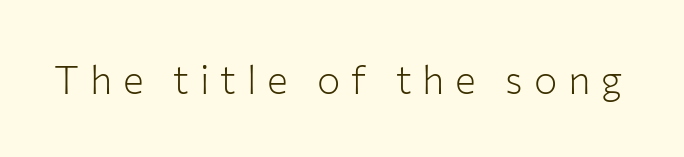
Q: Is the text bold? A: No.
Q: Is the text italic (slanted)? A: No, it is upright.
Q: Is the typeface a serif or a sans-serif typeface? A: Sans-serif.
Q: Is the text underlined? A: No.
Q: Is the spacing between letters normal or unusually wide? A: Unusually wide.
Q: Width (condensed, normal, or wide)? A: Normal.
Q: Stroke contrast? A: Low.
Q: x-height? A: Medium.
Q: Monospaced? A: No.
